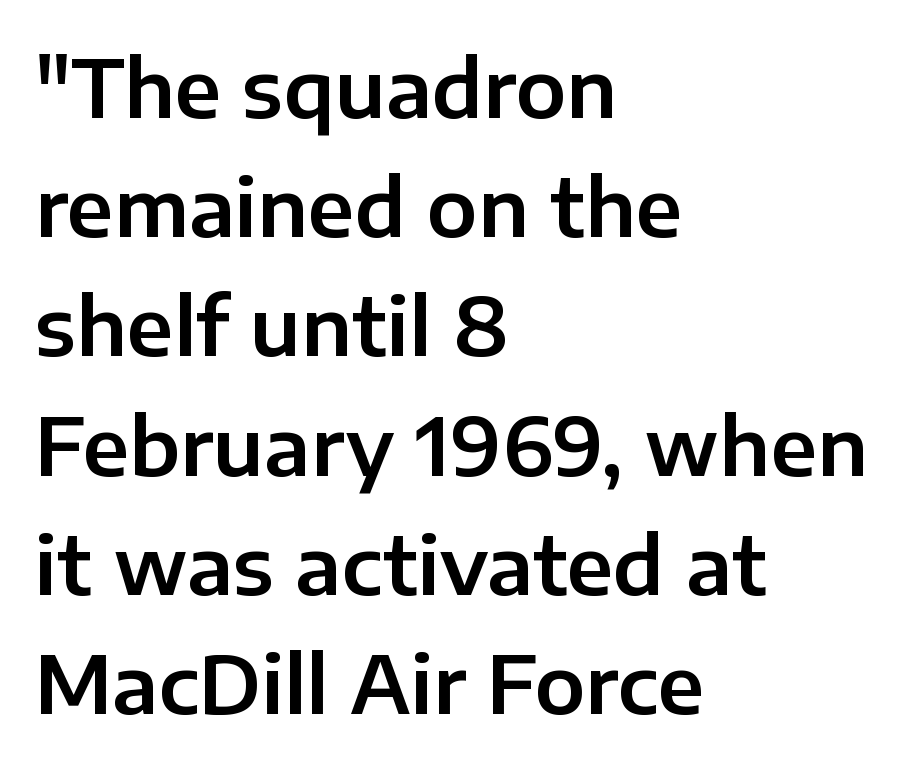
Leading matches the norm, producing a regular column. Any mark beneath the type? The region is blank. Is this a fixed-width face? No — the glyphs have proportional, varying widths. Posture: straight, roman, zero tilt.
